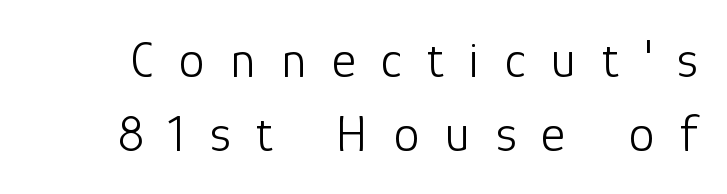
Q: Is the text bold? A: No.
Q: Is the text italic (slanted)? A: No, it is upright.
Q: Is the typeface a serif or a sans-serif typeface? A: Sans-serif.
Q: Is the text underlined? A: No.
Q: Is the spacing between letters normal or unusually wide? A: Unusually wide.
Q: Is the spacing between lines tight, normal or loose? A: Normal.
Q: Width (condensed, normal, or wide)? A: Normal.
Q: Stroke contrast? A: Low.
Q: x-height? A: Medium.
Q: Monospaced? A: No.
